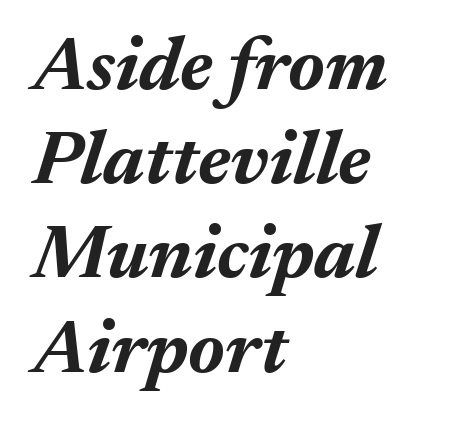
Q: Is the text bold? A: Yes.
Q: Is the text italic (slanted)? A: Yes, it leans right by about 17 degrees.
Q: Is the text underlined? A: No.
Q: How is the paragraph aligned? A: Left-aligned.
Q: Is the spacing between letters normal or unusually wide? A: Normal.
Q: Width (condensed, normal, or wide)? A: Normal.
Q: Stroke contrast? A: Medium.
Q: x-height? A: Medium.
Q: Monospaced? A: No.
